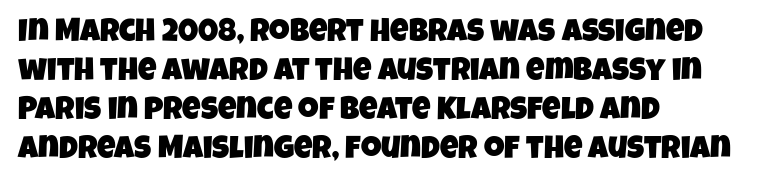
{"serif": "no", "width": "condensed", "stroke_contrast": "low", "x_height": "large", "monospaced": "no", "underline": "no", "align": "left", "line_spacing_ratio": 1.22, "letter_spacing": "normal", "letter_spacing_em": 0.0, "glyph_px": 32}
